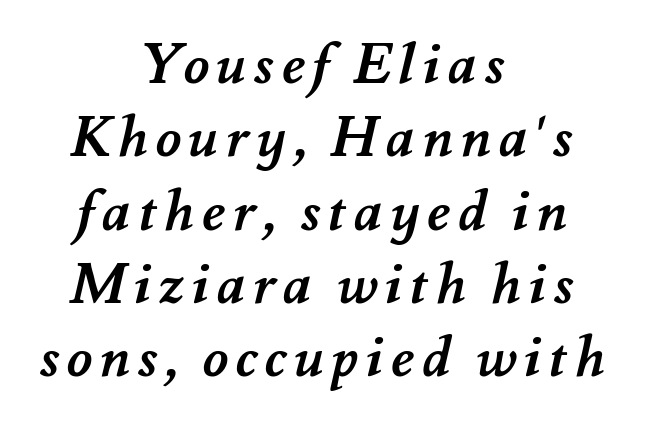
The gap between lines stays unmarked. Visually the block forms a symmetrical silhouette, jagged on both flanks. Character widths vary here, with narrow letters taking less room than wide ones. These lines sit exactly where default settings would place them. Heft: maximum for text — a bold.
